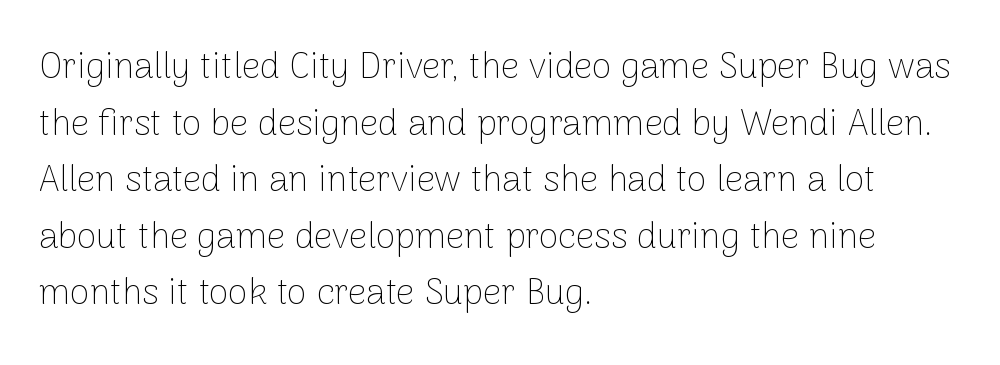
Looks like regular typesetting: each glyph gets only the width it needs. The typesetter chose a ragged-right arrangement here. Caption: face not bold, strokes unweighted. Unlike a traditional serif, this face leaves its strokes unadorned.
